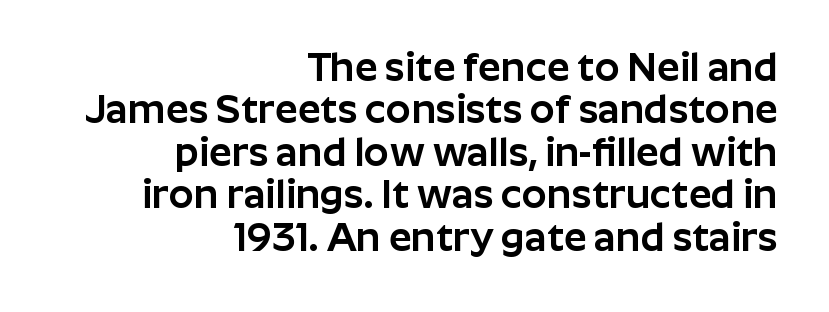
The image shows 40 px sans-serif type, upright; set right-aligned, tight line spacing (1.06x), normal letter spacing, not underlined; low stroke contrast and a medium x-height.
